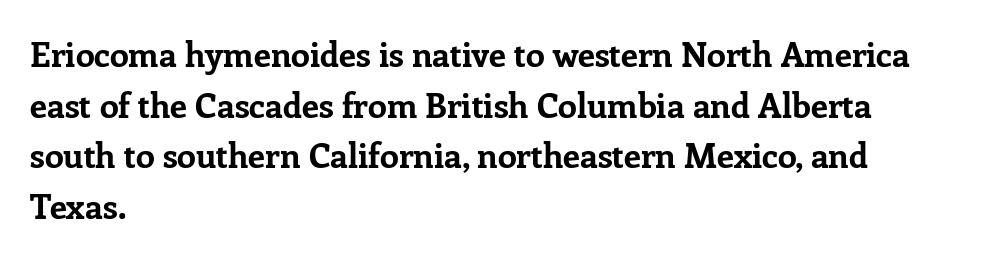
Q: Is the text bold? A: Yes.
Q: Is the text italic (slanted)? A: No, it is upright.
Q: Is the typeface a serif or a sans-serif typeface? A: Serif.
Q: Is the text underlined? A: No.
Q: How is the paragraph aligned? A: Left-aligned.
Q: Is the spacing between letters normal or unusually wide? A: Normal.
Q: Is the spacing between lines tight, normal or loose? A: Normal.
Q: Width (condensed, normal, or wide)? A: Normal.
Q: Stroke contrast? A: Low.
Q: x-height? A: Medium.
Q: Monospaced? A: No.
